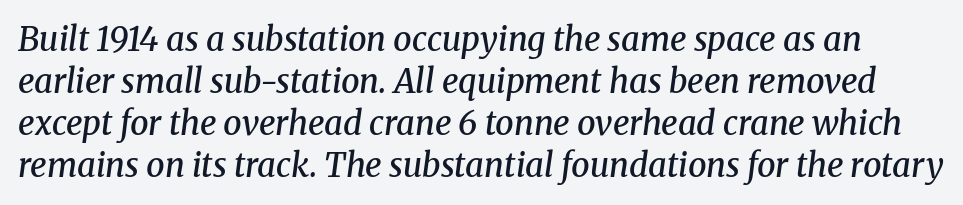
{"serif": "yes", "italic": "yes", "lean": "right", "slant_degrees": 8, "bold": "semi", "weight": "semibold", "width": "normal", "stroke_contrast": "medium", "x_height": "medium", "monospaced": "no", "underline": "no", "line_spacing": "normal", "line_spacing_ratio": 1.27, "letter_spacing": "normal", "letter_spacing_em": 0.0, "glyph_px": 33}
